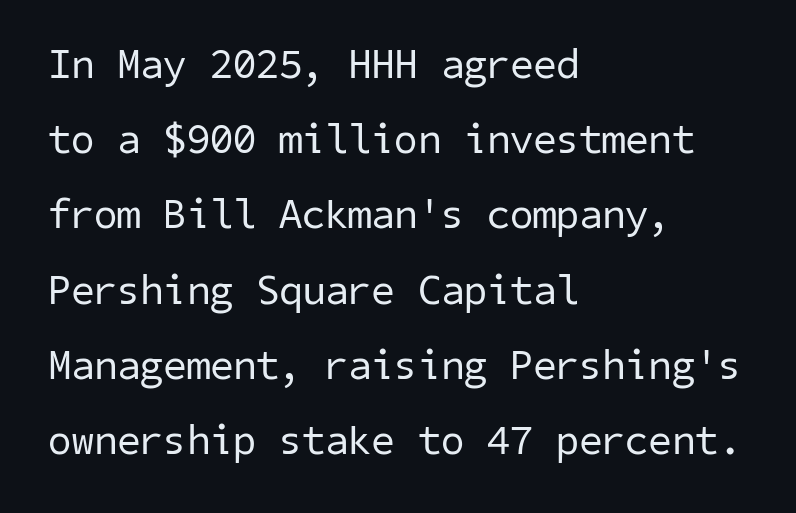
A quiet, ordinary-to-light weight characterises the typeface. Stroke terminals: plain, sans-serif. Look at the tracking — it's just the regular setting, nothing added. These lines are set flush left with a ragged right edge.
